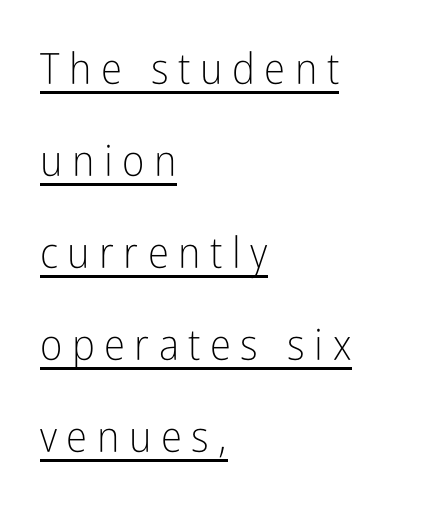
{"serif": "no", "italic": "no", "bold": "no", "weight": "light", "width": "condensed", "stroke_contrast": "low", "x_height": "medium", "monospaced": "no", "underline": "yes", "align": "left", "line_spacing": "loose", "line_spacing_ratio": 2.14, "letter_spacing": "wide", "letter_spacing_em": 0.22, "glyph_px": 43}
